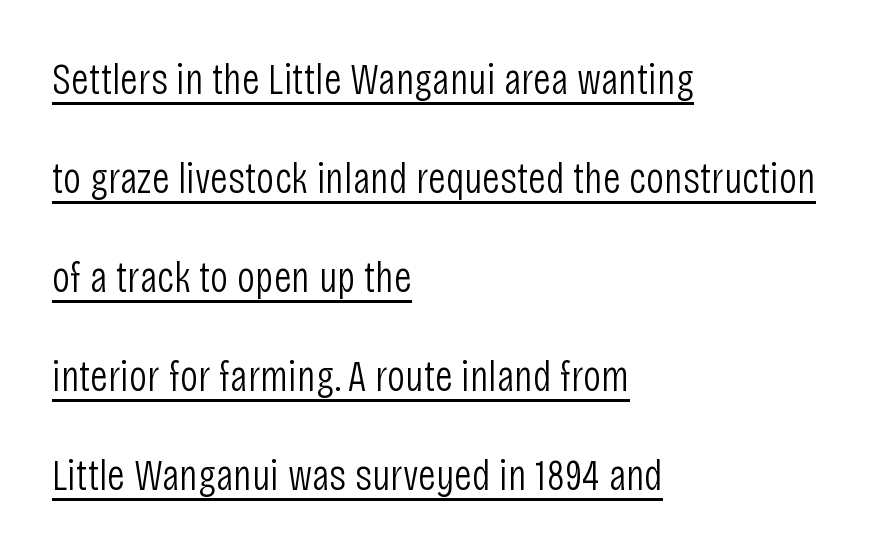
{"serif": "no", "italic": "no", "bold": "no", "weight": "light", "width": "condensed", "stroke_contrast": "low", "x_height": "large", "monospaced": "no", "underline": "yes", "align": "left", "line_spacing": "loose", "line_spacing_ratio": 2.2, "letter_spacing": "normal", "letter_spacing_em": 0.0, "glyph_px": 45}
